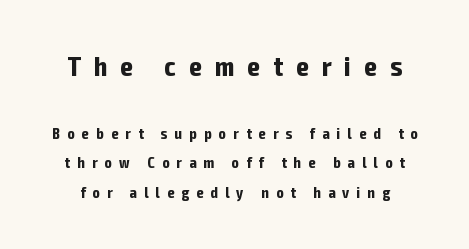
Q: Is the text bold? A: Yes.
Q: Is the text italic (slanted)? A: No, it is upright.
Q: Is the text underlined? A: No.
Q: Is the spacing between letters normal or unusually wide? A: Unusually wide.
Q: Is the spacing between lines tight, normal or loose? A: Loose.
Q: Which block of text is set in a larger size, the first (top) or the second (bottom)? A: The first (top) one.
